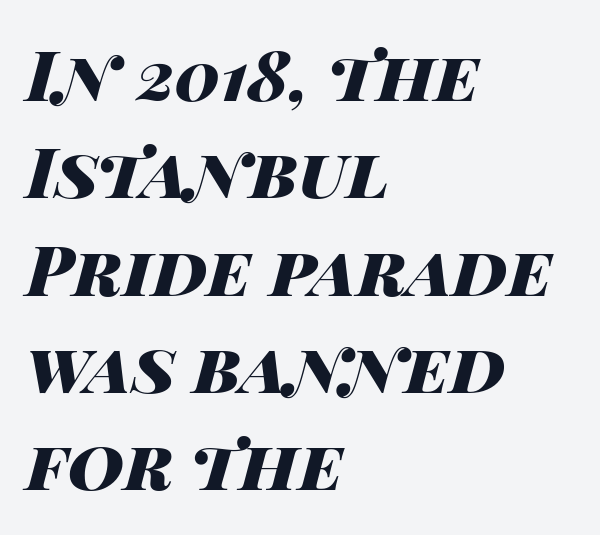
The image shows 69 px heavy, wide type, italic (leaning right); set left-aligned, normal line spacing (1.41x), normal letter spacing, not underlined; high stroke contrast and a large x-height.
